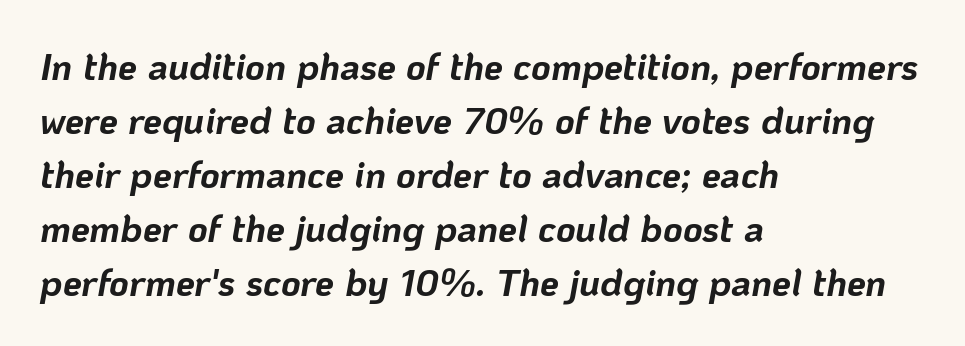
Heavy, bold letterforms. Leading: standard. The zone under the glyphs is completely vacant. Tracking value appears to be zero — textbook default spacing. The lines in this sample share a left origin and differ only in where they stop. These lines are rendered in a variable-pitch font.
